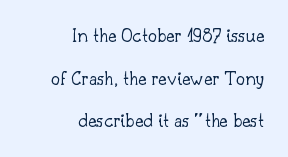
Q: Is the text bold? A: No.
Q: Is the text italic (slanted)? A: No, it is upright.
Q: Is the text underlined? A: No.
Q: How is the paragraph aligned? A: Right-aligned.
Q: Is the spacing between letters normal or unusually wide? A: Normal.
Q: Is the spacing between lines tight, normal or loose? A: Loose.
